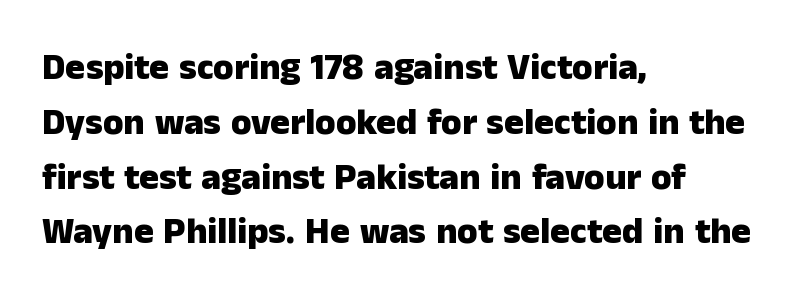
Q: Is the text bold? A: Yes.
Q: Is the text italic (slanted)? A: No, it is upright.
Q: Is the typeface a serif or a sans-serif typeface? A: Sans-serif.
Q: Is the text underlined? A: No.
Q: How is the paragraph aligned? A: Left-aligned.
Q: Is the spacing between letters normal or unusually wide? A: Normal.
Q: Is the spacing between lines tight, normal or loose? A: Normal.
Q: Width (condensed, normal, or wide)? A: Normal.
Q: Stroke contrast? A: Low.
Q: x-height? A: Medium.
Q: Monospaced? A: No.
